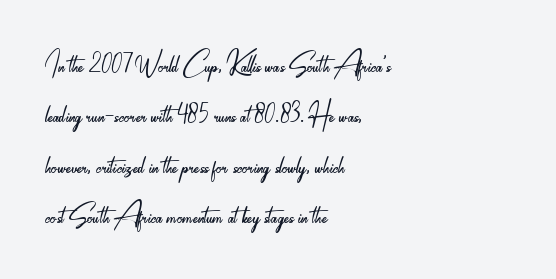
The rendering anchors every line to the left-hand side. In terms of letterform style, serifs are entirely absent. Has an underline been added? It has not. Heft: none added — not bold.
